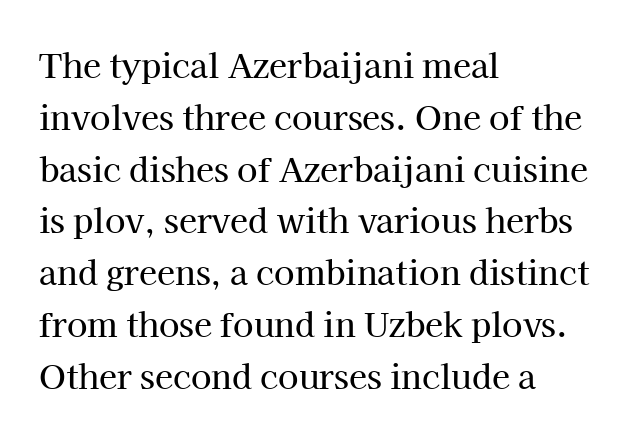
Q: Is the text italic (slanted)? A: No, it is upright.
Q: Is the typeface a serif or a sans-serif typeface? A: Serif.
Q: Is the text underlined? A: No.
Q: How is the paragraph aligned? A: Left-aligned.
Q: Is the spacing between letters normal or unusually wide? A: Normal.
Q: Is the spacing between lines tight, normal or loose? A: Normal.
Q: Width (condensed, normal, or wide)? A: Normal.
Q: Stroke contrast? A: High.
Q: x-height? A: Medium.
Q: Monospaced? A: No.
